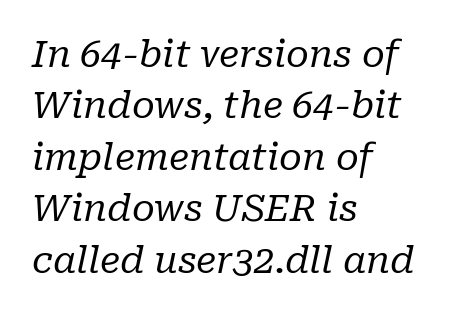
Each letter keeps its own natural width here, so spacing adapts to shape. This sample uses a serif face. Check the space under the baseline: it is left empty. Stem width sits at or under what a default text font uses. Look at the tracking — it's just the regular setting, nothing added. The axis of the letterforms is tilted away from vertical.
